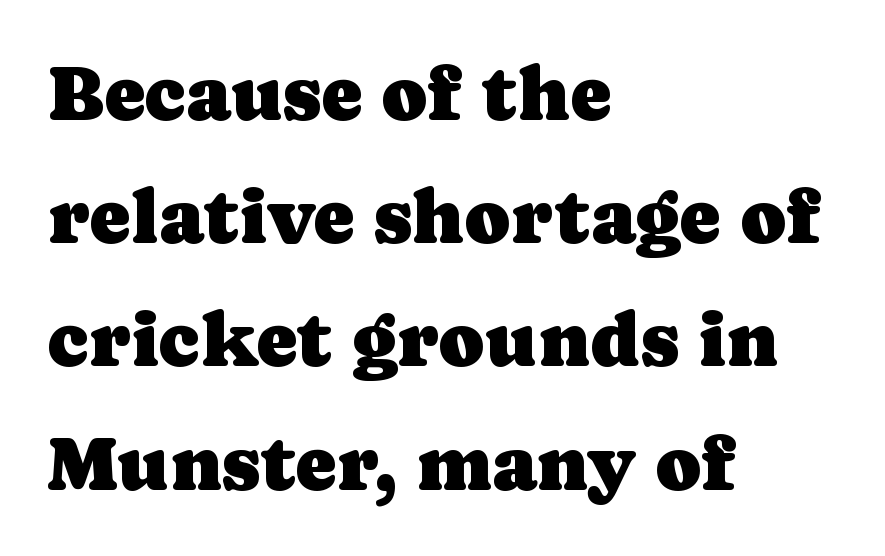
{"serif": "yes", "italic": "no", "width": "normal", "stroke_contrast": "low", "x_height": "medium", "monospaced": "no", "underline": "no", "align": "left", "line_spacing": "normal", "line_spacing_ratio": 1.58, "letter_spacing": "normal", "letter_spacing_em": 0.0, "glyph_px": 78}
